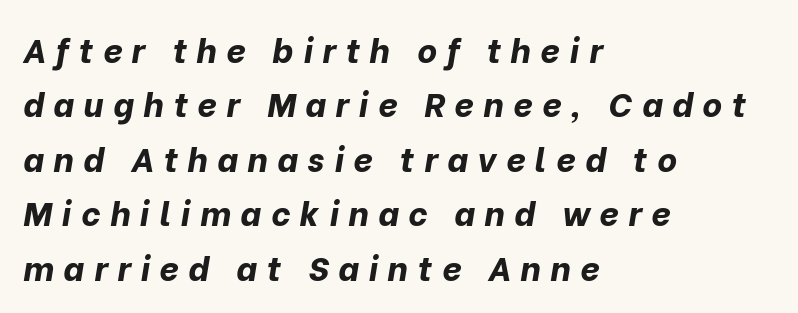
Q: Is the text bold? A: Yes.
Q: Is the text italic (slanted)? A: Yes, it leans right by about 10 degrees.
Q: Is the text underlined? A: No.
Q: How is the paragraph aligned? A: Left-aligned.
Q: Is the spacing between letters normal or unusually wide? A: Unusually wide.
Q: Is the spacing between lines tight, normal or loose? A: Normal.
Q: Width (condensed, normal, or wide)? A: Normal.
Q: Stroke contrast? A: Low.
Q: x-height? A: Medium.
Q: Monospaced? A: No.
